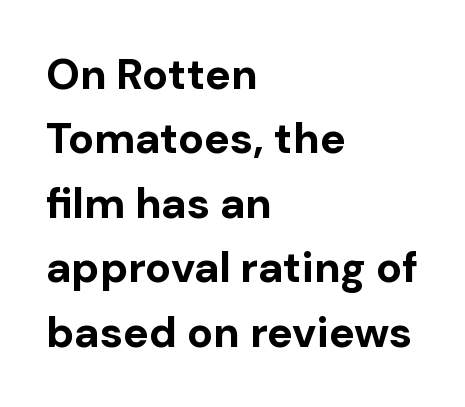
Q: Is the text bold? A: Yes.
Q: Is the text italic (slanted)? A: No, it is upright.
Q: Is the typeface a serif or a sans-serif typeface? A: Sans-serif.
Q: Is the text underlined? A: No.
Q: How is the paragraph aligned? A: Left-aligned.
Q: Is the spacing between letters normal or unusually wide? A: Normal.
Q: Is the spacing between lines tight, normal or loose? A: Normal.
Q: Width (condensed, normal, or wide)? A: Normal.
Q: Stroke contrast? A: Low.
Q: x-height? A: Medium.
Q: Monospaced? A: No.
